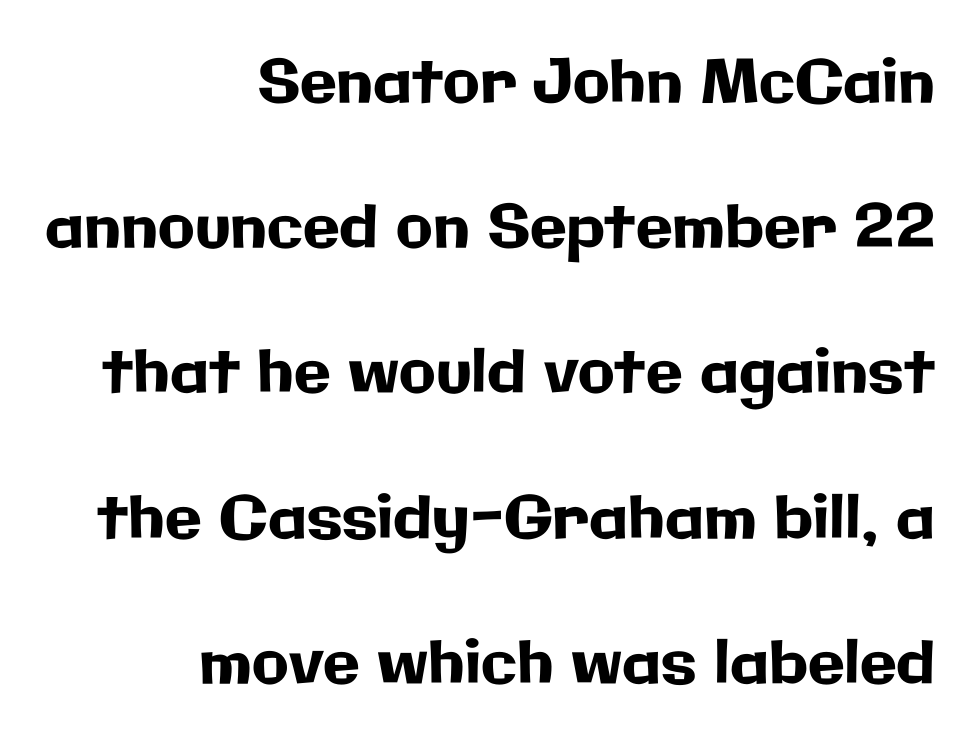
Glance below the letters and you will spot only blank space. Looks like regular typesetting: each glyph gets only the width it needs. Serif or sans? Sans — the stroke terminals are bare. Students, observe: this is what heavily led, spacious text looks like.
